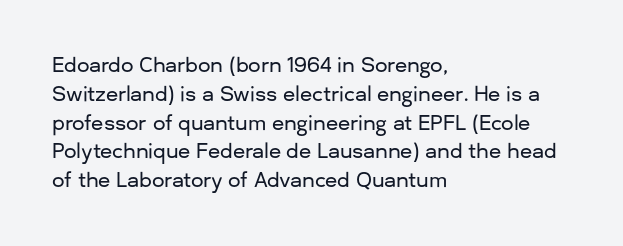
Default kerning and tracking; the words read as compact shapes. The type sits square on the baseline with zero lean. How would I describe the line gaps? Plain and ordinary. The zone under the glyphs is completely vacant. The lines are quadded left.
